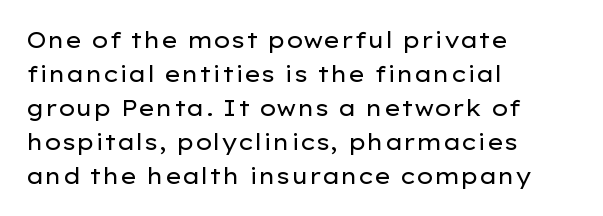
{"italic": "no", "bold": "no", "underline": "no", "align": "left", "line_spacing": "normal", "line_spacing_ratio": 1.54, "letter_spacing": "normal", "letter_spacing_em": 0.0, "glyph_px": 22}
